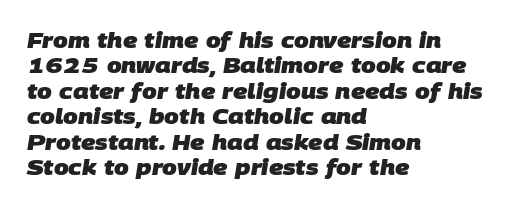
The image shows 21 px bold type; set left-aligned, line spacing 1.21x, normal letter spacing, not underlined.
